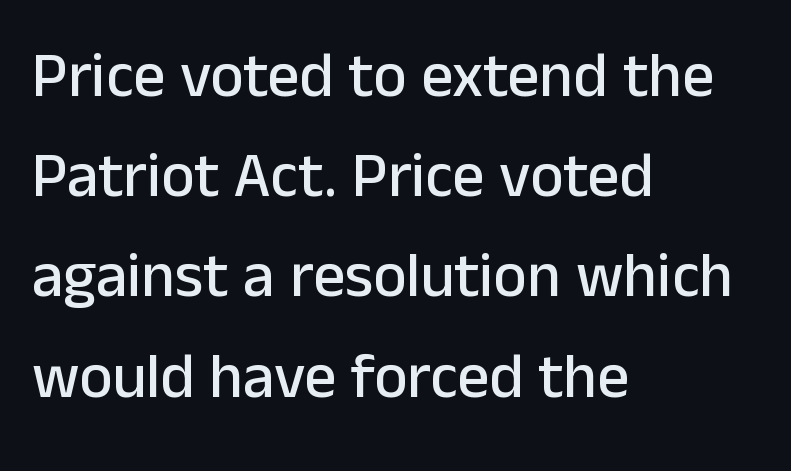
The image shows 63 px sans-serif type, upright; set left-aligned, normal line spacing (1.59x), normal letter spacing, not underlined; low stroke contrast and a medium x-height.
